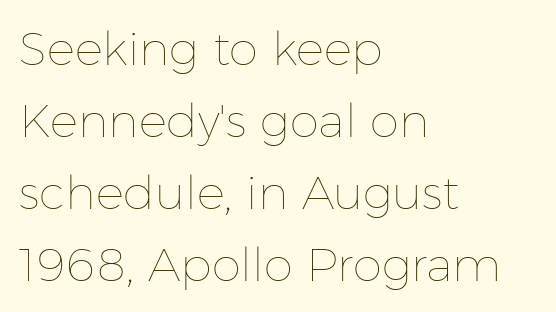
{"italic": "no", "bold": "no", "weight": "thin", "width": "normal", "stroke_contrast": "low", "x_height": "medium", "monospaced": "no", "underline": "no", "align": "left", "line_spacing": "normal", "line_spacing_ratio": 1.53, "letter_spacing": "normal", "letter_spacing_em": 0.0, "glyph_px": 47}
